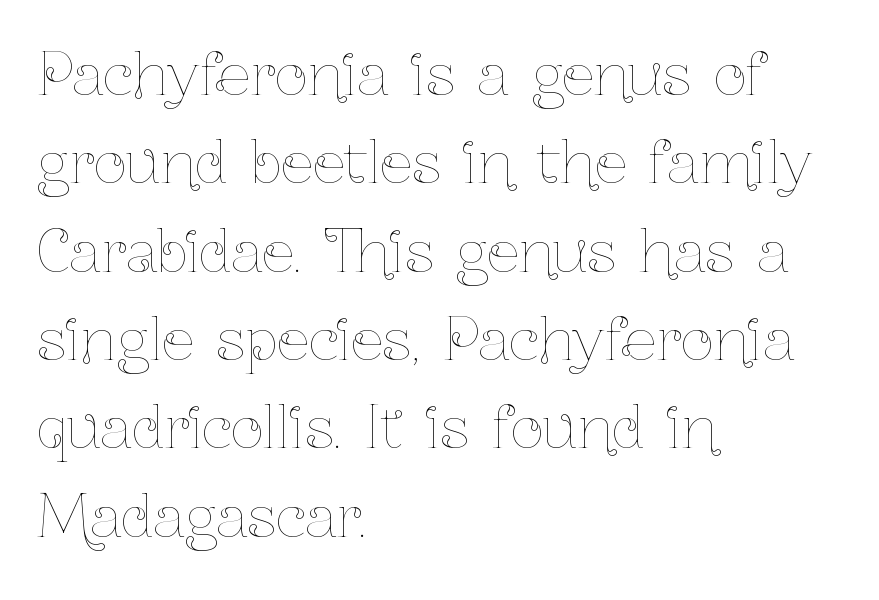
Q: Is the text bold? A: No.
Q: Is the text italic (slanted)? A: No, it is upright.
Q: Is the text underlined? A: No.
Q: How is the paragraph aligned? A: Left-aligned.
Q: Is the spacing between letters normal or unusually wide? A: Normal.
Q: Is the spacing between lines tight, normal or loose? A: Normal.
Q: Width (condensed, normal, or wide)? A: Condensed.
Q: Stroke contrast? A: Low.
Q: x-height? A: Medium.
Q: Monospaced? A: No.
